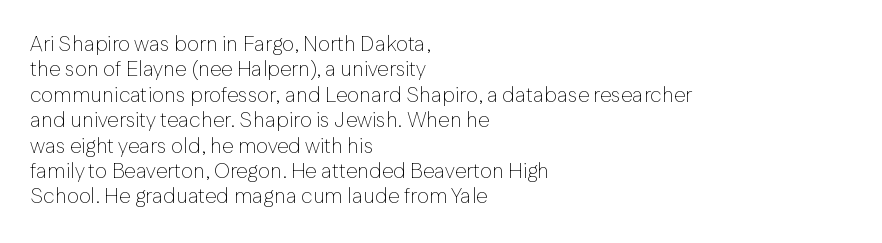
A bare baseline throughout the passage. Line beginnings align vertically; line endings do not. This sample uses plain, unmodified letter spacing. Posture: straight, roman, zero tilt. Is this a heavy cut? Hardly; it is regular or lighter.
